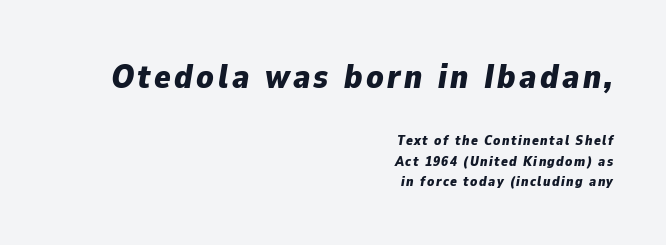
The image shows 34 px bold type, italic (leaning right); set right-aligned, normal line spacing (1.47x), not underlined; the first (top) block is 2.43x larger; low stroke contrast and a medium x-height.
